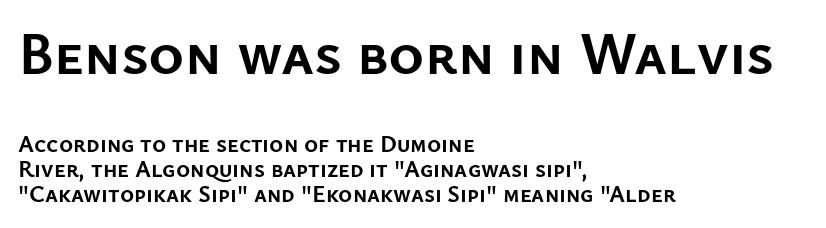
Q: Is the text bold? A: Yes.
Q: Is the text italic (slanted)? A: No, it is upright.
Q: Is the typeface a serif or a sans-serif typeface? A: Sans-serif.
Q: Is the text underlined? A: No.
Q: How is the paragraph aligned? A: Left-aligned.
Q: Is the spacing between letters normal or unusually wide? A: Normal.
Q: Is the spacing between lines tight, normal or loose? A: Tight.
Q: Which block of text is set in a larger size, the first (top) or the second (bottom)? A: The first (top) one.
Q: Width (condensed, normal, or wide)? A: Normal.
Q: Stroke contrast? A: Low.
Q: x-height? A: Medium.
Q: Monospaced? A: No.
